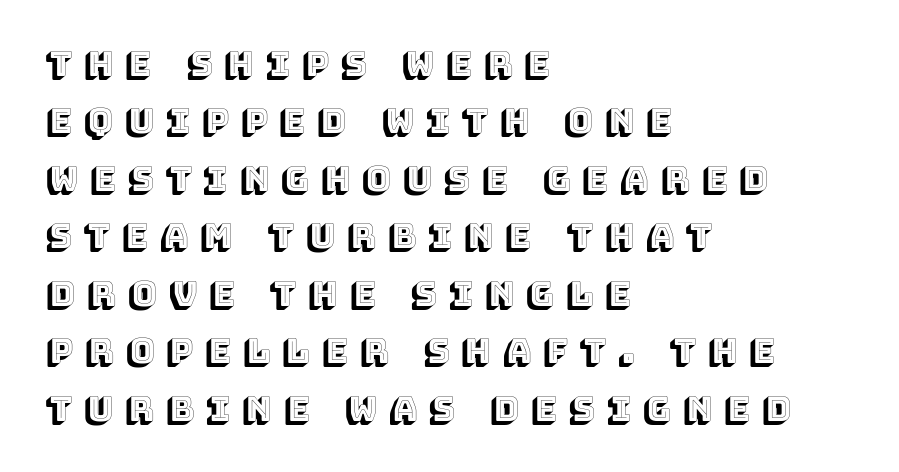
{"italic": "no", "width": "normal", "x_height": "large", "monospaced": "no", "underline": "no", "align": "left", "line_spacing": "normal", "line_spacing_ratio": 1.69, "letter_spacing": "wide", "letter_spacing_em": 0.36, "glyph_px": 34}
